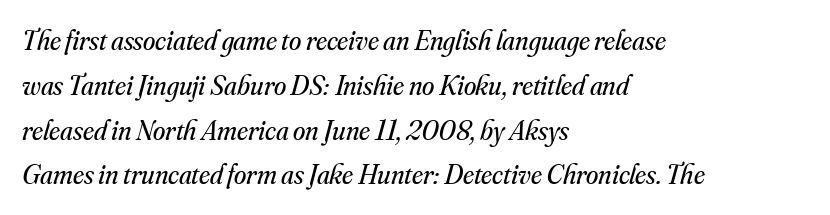
Q: Is the text bold? A: No.
Q: Is the text italic (slanted)? A: Yes, it leans right by about 16 degrees.
Q: Is the typeface a serif or a sans-serif typeface? A: Serif.
Q: Is the text underlined? A: No.
Q: How is the paragraph aligned? A: Left-aligned.
Q: Is the spacing between letters normal or unusually wide? A: Normal.
Q: Is the spacing between lines tight, normal or loose? A: Normal.
Q: Width (condensed, normal, or wide)? A: Normal.
Q: Stroke contrast? A: Medium.
Q: x-height? A: Small.
Q: Monospaced? A: No.
